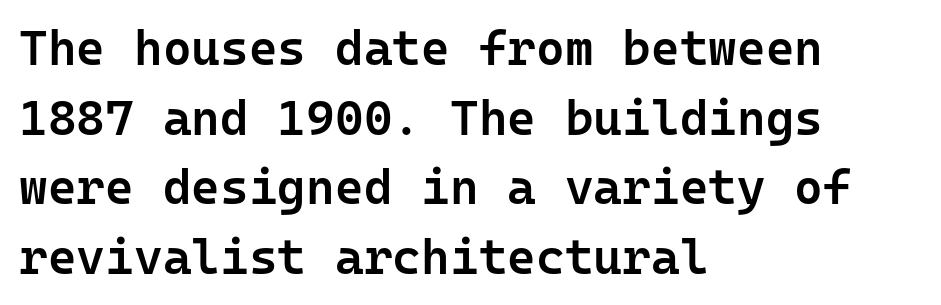
Observe the absence of serifs on each vertical stroke in this sample. Is this a fixed-width face? Yes — each glyph sits in an identical cell. Honestly, the letter spacing is just normal — you wouldn't notice it. The compositor pushed each line to the left boundary.
